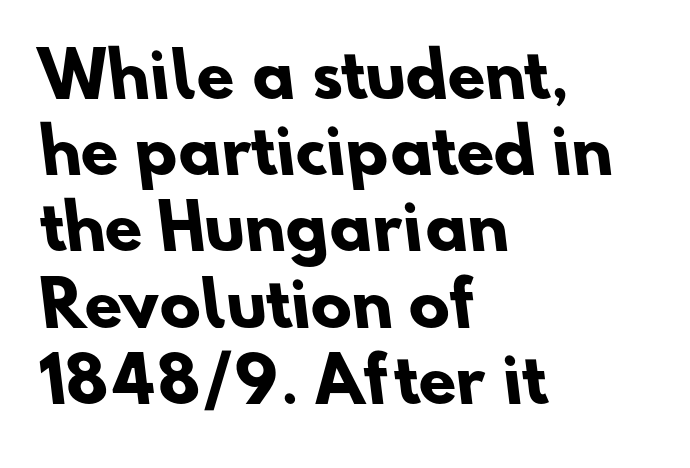
Q: Is the text bold? A: Yes.
Q: Is the typeface a serif or a sans-serif typeface? A: Sans-serif.
Q: Is the text underlined? A: No.
Q: How is the paragraph aligned? A: Left-aligned.
Q: Is the spacing between letters normal or unusually wide? A: Normal.
Q: Is the spacing between lines tight, normal or loose? A: Normal.
Q: Width (condensed, normal, or wide)? A: Normal.
Q: Stroke contrast? A: Low.
Q: x-height? A: Small.
Q: Monospaced? A: No.
